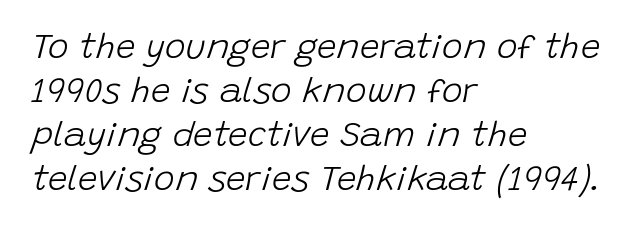
The image shows 35 px light type, italic (leaning right); set left-aligned, normal line spacing (1.26x), normal letter spacing, not underlined; low stroke contrast and a large x-height.
